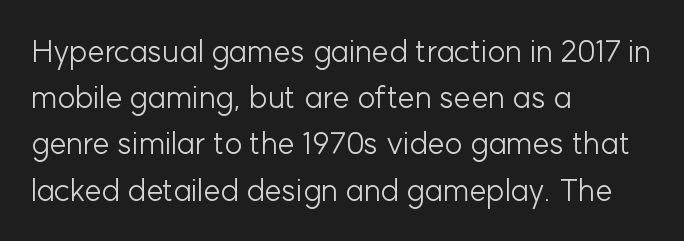
The image shows 31 px light sans-serif type, upright; set left-aligned, normal line spacing (1.49x), normal letter spacing, not underlined; low stroke contrast and a medium x-height.
